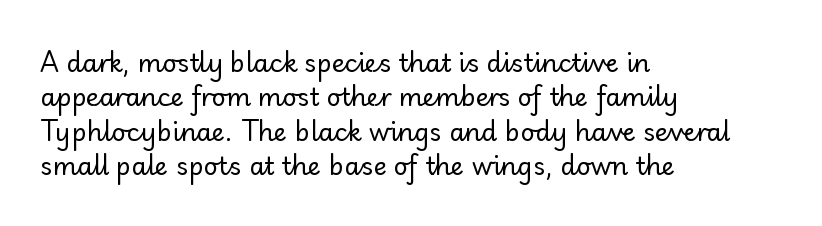
Spacing between characters is what you'd get straight out of the box. The passage shown is not underscored anywhere. The lines in this sample share a left origin and differ only in where they stop. The lines sit at an ordinary, default distance from one another. Is the type heavy? It reads as light-to-regular instead.
